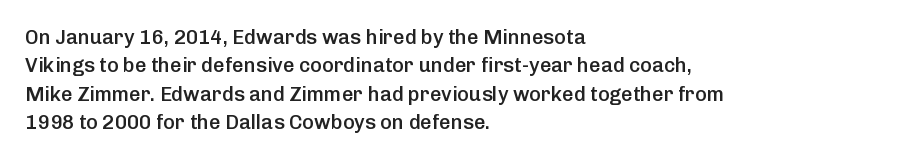
The image shows 20 px text type, upright; set left-aligned, normal line spacing (1.42x), normal letter spacing, not underlined.
